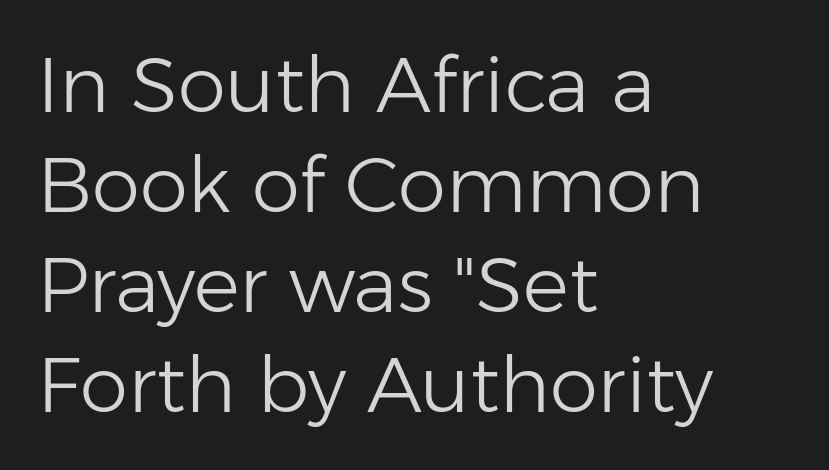
In terms of leading, this rendering sits right in the middle. Students, note that the glyphs here touch the page at normal intervals. Posture: straight, roman, zero tilt. Clear beneath every line of the passage. Here the designer chose a conventional face with non-uniform glyph widths. The characters are drawn with everyday or finer stroke widths.
